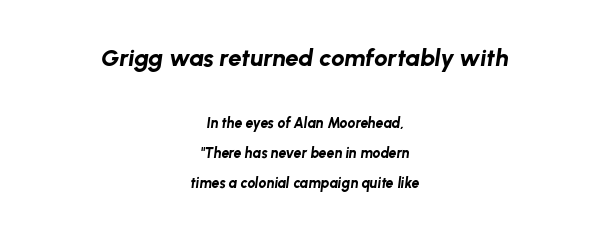
Compared with a flush-left layout, this one balances lines on the center instead. These lines stand farther apart than default settings would place them. The characters look thick and weighty, a clear bold. Is the letter spacing exaggerated? No — it looks like the ordinary default. Rule under the text: the space is simply empty. When letters slant like this, we call the style italic.
